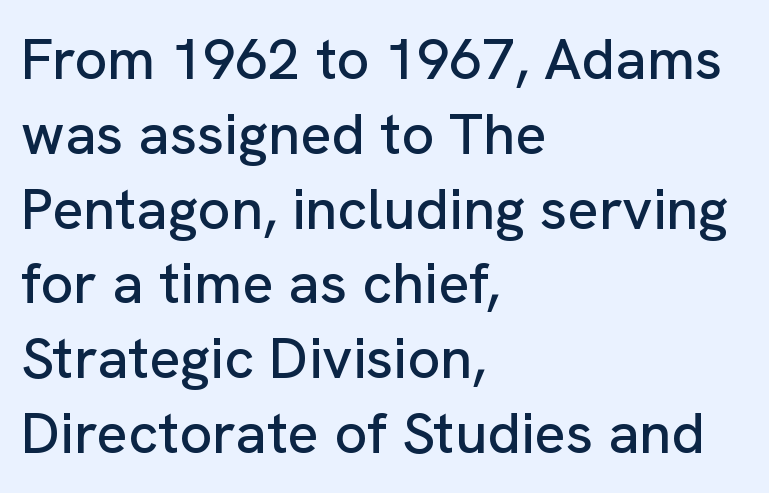
The image shows 58 px sans-serif type, upright; set left-aligned, normal line spacing (1.29x), normal letter spacing, not underlined; low stroke contrast and a medium x-height.
